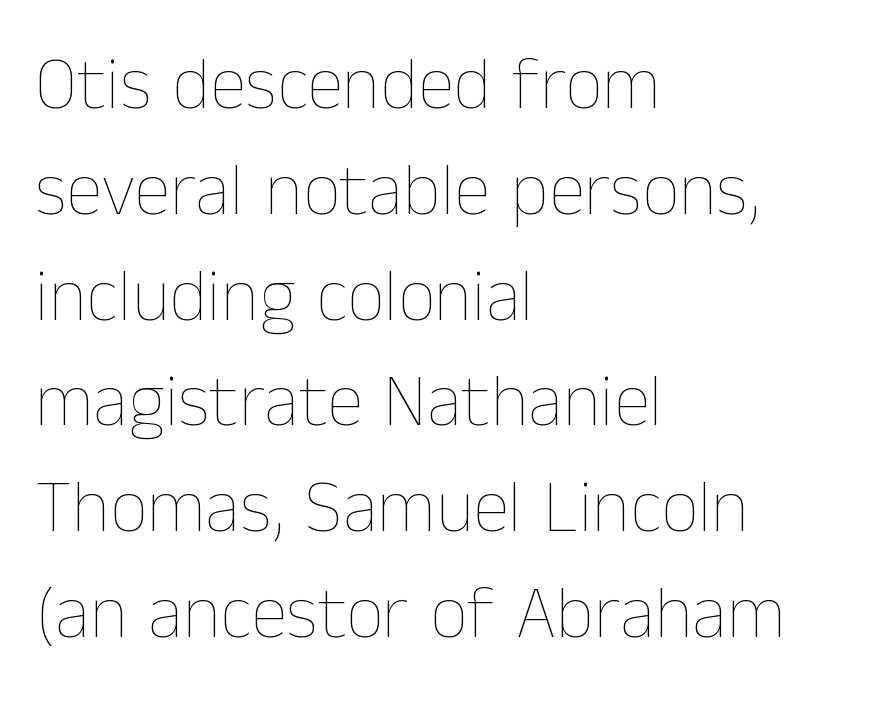
{"italic": "no", "bold": "no", "weight": "thin", "width": "normal", "stroke_contrast": "low", "x_height": "medium", "monospaced": "no", "underline": "no", "align": "left", "line_spacing": "normal", "line_spacing_ratio": 1.43, "letter_spacing": "normal", "letter_spacing_em": 0.0, "glyph_px": 74}
